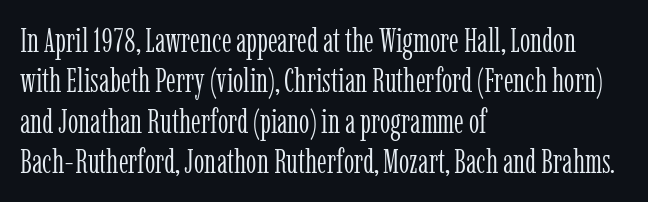
{"serif": "yes", "italic": "no", "bold": "no", "weight": "light", "width": "condensed", "stroke_contrast": "low", "x_height": "medium", "monospaced": "no", "underline": "no", "align": "left", "line_spacing_ratio": 1.22, "letter_spacing": "normal", "letter_spacing_em": 0.0, "glyph_px": 33}
